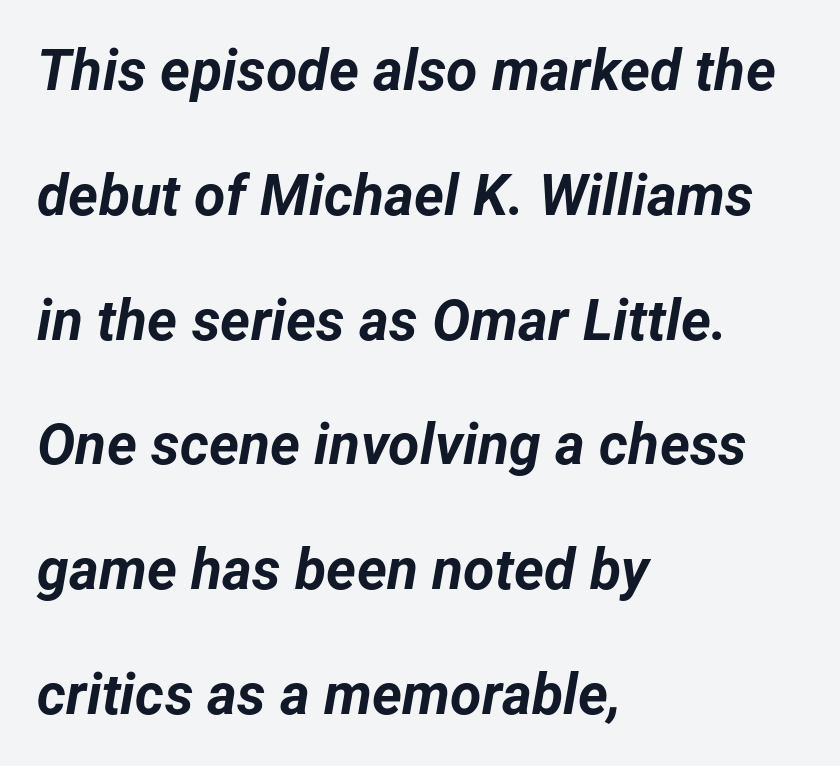
Does the copy run flush right? No — it runs flush left. The glyphs have the mass of a bold cut. The face used here is proportionally spaced, like ordinary book or web type. Each row of text sits above clean, open space.
